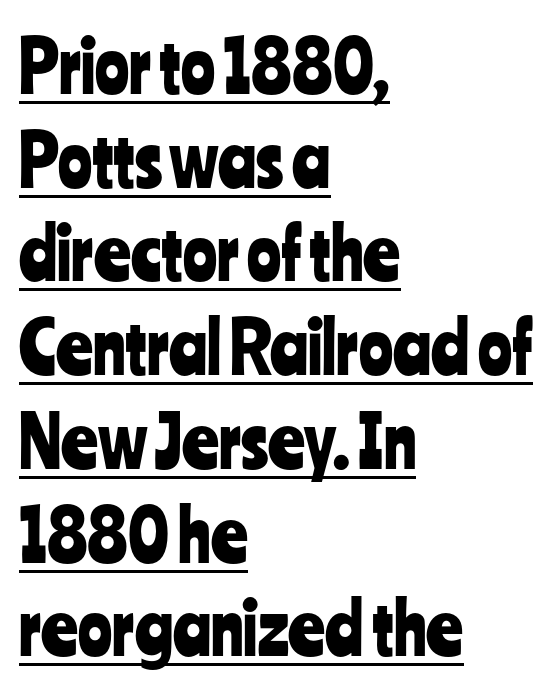
{"serif": "no", "italic": "no", "width": "condensed", "stroke_contrast": "low", "x_height": "medium", "monospaced": "no", "underline": "yes", "align": "left", "line_spacing": "normal", "line_spacing_ratio": 1.32, "letter_spacing": "normal", "letter_spacing_em": 0.0, "glyph_px": 71}
